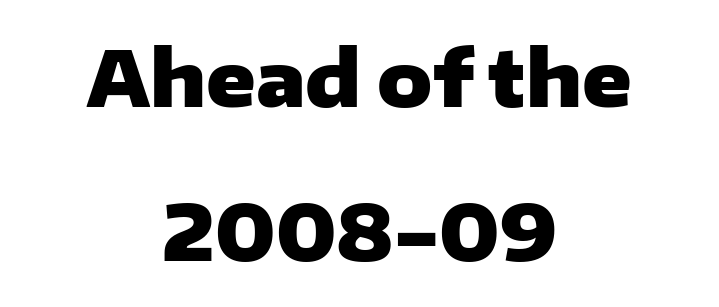
{"serif": "no", "italic": "no", "bold": "yes", "weight": "heavy", "width": "wide", "stroke_contrast": "low", "x_height": "medium", "monospaced": "no", "underline": "no", "align": "center", "line_spacing": "loose", "line_spacing_ratio": 2.03, "letter_spacing": "normal", "letter_spacing_em": 0.0, "glyph_px": 76}
